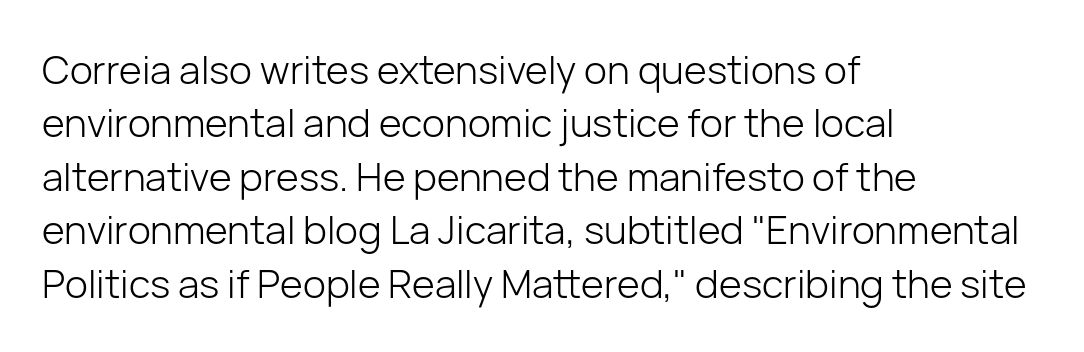
{"serif": "no", "italic": "no", "bold": "no", "weight": "light", "width": "normal", "stroke_contrast": "low", "x_height": "medium", "monospaced": "no", "underline": "no", "align": "left", "line_spacing": "normal", "line_spacing_ratio": 1.37, "letter_spacing": "normal", "letter_spacing_em": 0.0, "glyph_px": 39}
